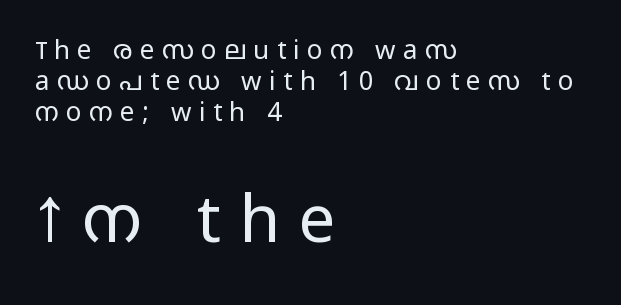
Nothing sits at the stroke ends, so this counts as sans-serif. Notice how the stems are strictly vertical — no italics here. The following chunk of copy outweighs the initial chunk in type size. The letterforms stand isolated, each surrounded by extra space. Bare-footed words on every line. Is the stroke heavy? The answer is a plain regular-or-lighter.
